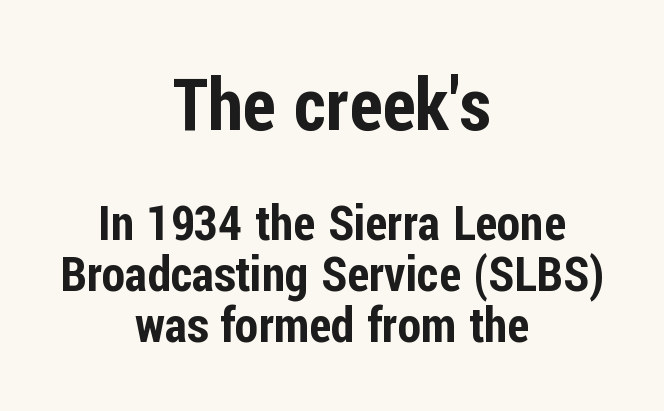
{"serif": "no", "italic": "no", "width": "condensed", "stroke_contrast": "low", "x_height": "medium", "monospaced": "no", "underline": "no", "align": "center", "line_spacing": "tight", "line_spacing_ratio": 1.07, "letter_spacing": "normal", "letter_spacing_em": 0.0, "larger_block": "first", "size_ratio": 1.5, "glyph_px": 72}
